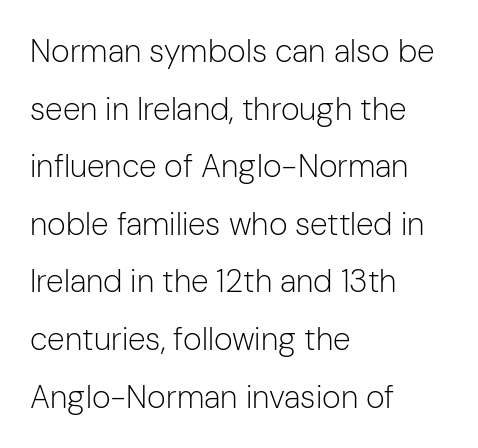
Q: Is the text bold? A: No.
Q: Is the text italic (slanted)? A: No, it is upright.
Q: Is the typeface a serif or a sans-serif typeface? A: Sans-serif.
Q: Is the text underlined? A: No.
Q: How is the paragraph aligned? A: Left-aligned.
Q: Is the spacing between letters normal or unusually wide? A: Normal.
Q: Width (condensed, normal, or wide)? A: Normal.
Q: Stroke contrast? A: Low.
Q: x-height? A: Medium.
Q: Monospaced? A: No.
